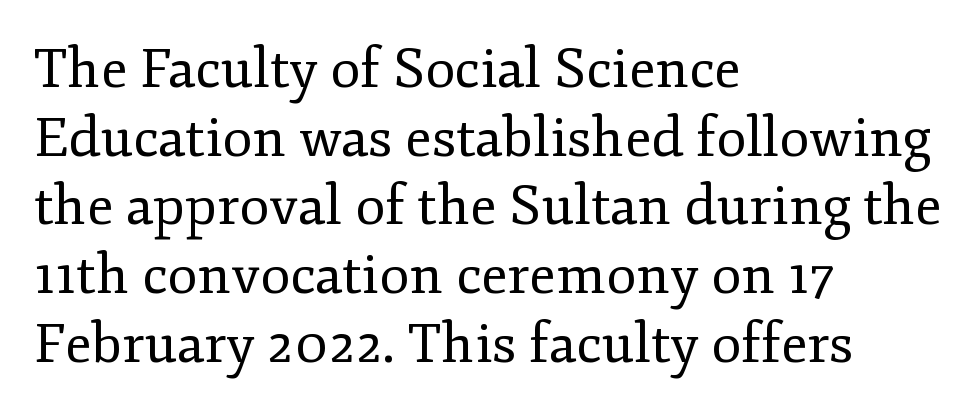
Q: Is the text bold? A: No.
Q: Is the text italic (slanted)? A: No, it is upright.
Q: Is the typeface a serif or a sans-serif typeface? A: Serif.
Q: Is the text underlined? A: No.
Q: How is the paragraph aligned? A: Left-aligned.
Q: Is the spacing between letters normal or unusually wide? A: Normal.
Q: Is the spacing between lines tight, normal or loose? A: Normal.
Q: Width (condensed, normal, or wide)? A: Normal.
Q: Stroke contrast? A: Low.
Q: x-height? A: Small.
Q: Monospaced? A: No.
